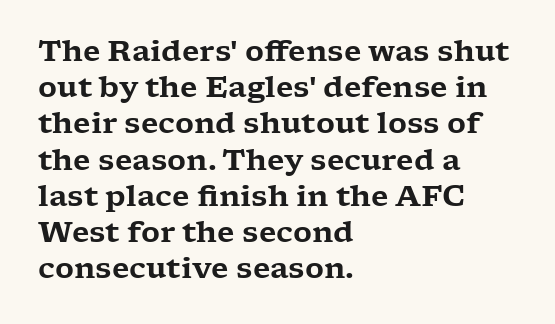
Check the space under the baseline: it is left empty. The rendering keeps characters at their native spacing. The passage shown is typed in a proportional face where columns would drift. Yep, those are serifs on the letters. The paragraph has a hard left edge and a soft right edge.
